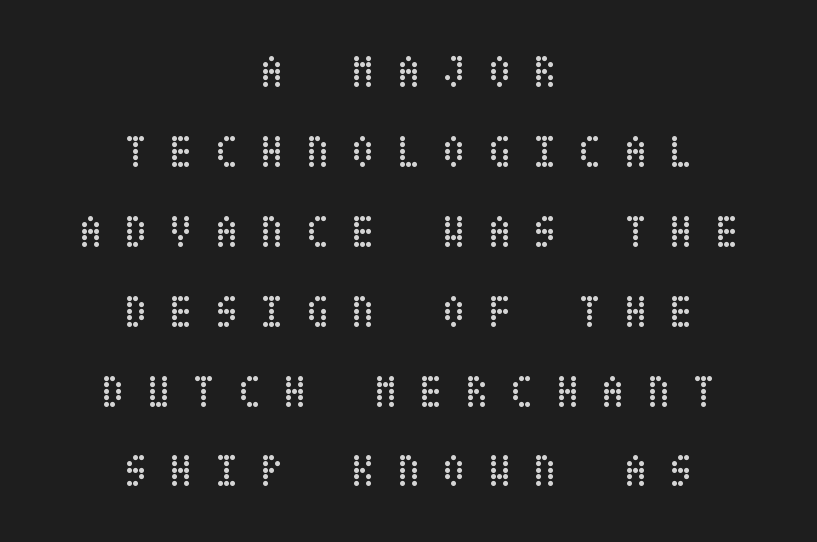
Q: Is the text bold? A: No.
Q: Is the text italic (slanted)? A: No, it is upright.
Q: Is the text underlined? A: No.
Q: How is the paragraph aligned? A: Centered.
Q: Is the spacing between letters normal or unusually wide? A: Unusually wide.
Q: Is the spacing between lines tight, normal or loose? A: Normal.
Q: Width (condensed, normal, or wide)? A: Condensed.
Q: Stroke contrast? A: Low.
Q: x-height? A: Large.
